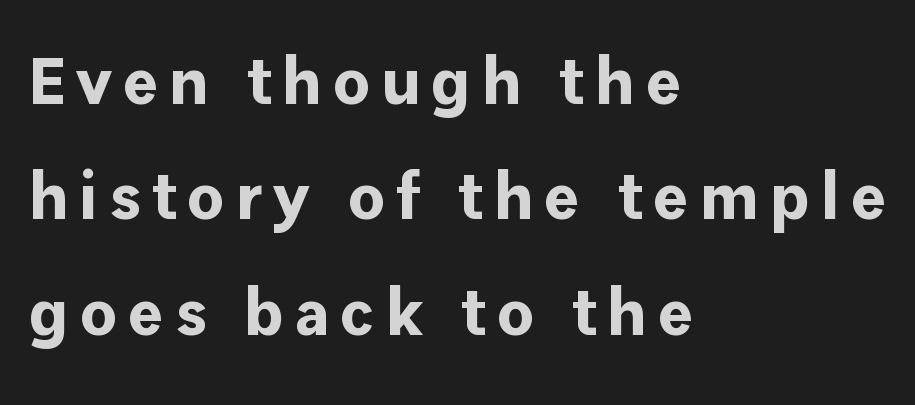
Chunky letters — that's bold for sure. Rule under the text: the space is simply empty. Varying glyph widths throughout — classic text-font behaviour. Ordinary non-slanted type is in use. Classification — sans serif.
